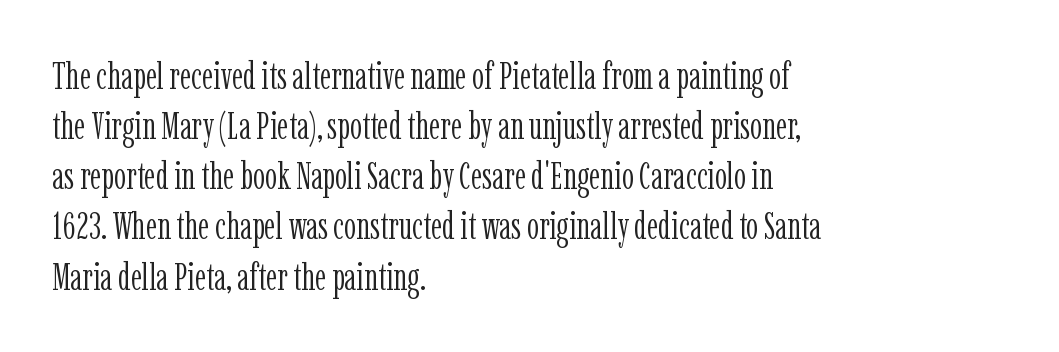
Q: Is the text bold? A: No.
Q: Is the text italic (slanted)? A: No, it is upright.
Q: Is the typeface a serif or a sans-serif typeface? A: Serif.
Q: Is the text underlined? A: No.
Q: How is the paragraph aligned? A: Left-aligned.
Q: Is the spacing between letters normal or unusually wide? A: Normal.
Q: Is the spacing between lines tight, normal or loose? A: Normal.
Q: Width (condensed, normal, or wide)? A: Condensed.
Q: Stroke contrast? A: Low.
Q: x-height? A: Medium.
Q: Monospaced? A: No.
